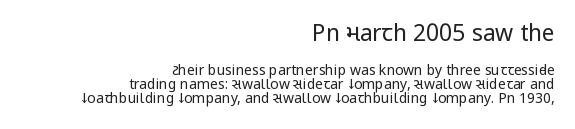
The image shows 23 px text type, upright; set right-aligned, tight line spacing (1.01x), normal letter spacing, not underlined; the first (top) block is 1.64x larger.
